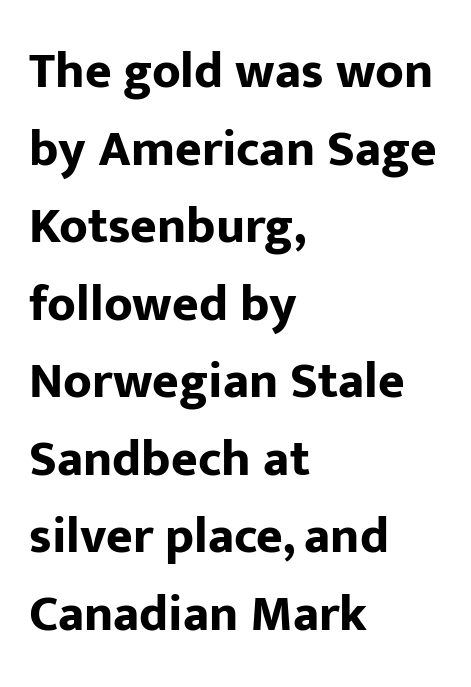
{"serif": "no", "italic": "no", "bold": "yes", "weight": "bold", "width": "normal", "stroke_contrast": "low", "x_height": "medium", "monospaced": "no", "underline": "no", "align": "left", "line_spacing": "normal", "line_spacing_ratio": 1.52, "letter_spacing": "normal", "letter_spacing_em": 0.0, "glyph_px": 51}
